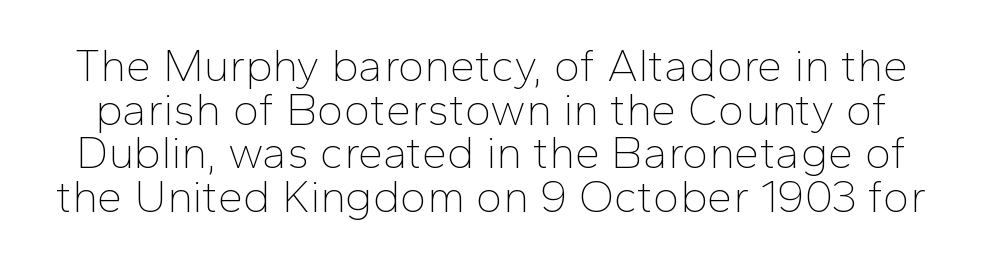
{"serif": "no", "italic": "no", "bold": "no", "weight": "thin", "width": "normal", "stroke_contrast": "low", "x_height": "medium", "monospaced": "no", "underline": "no", "line_spacing": "tight", "line_spacing_ratio": 0.97, "letter_spacing": "normal", "letter_spacing_em": 0.0, "glyph_px": 45}
